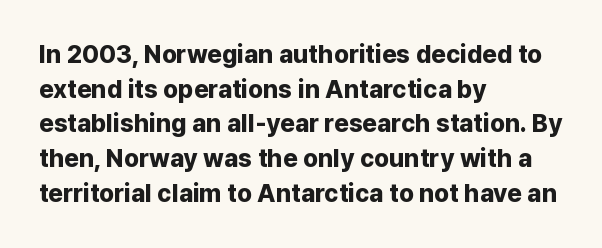
{"italic": "no", "bold": "yes", "underline": "no", "align": "left", "line_spacing": "normal", "line_spacing_ratio": 1.39, "letter_spacing": "normal", "letter_spacing_em": 0.0, "glyph_px": 25}
